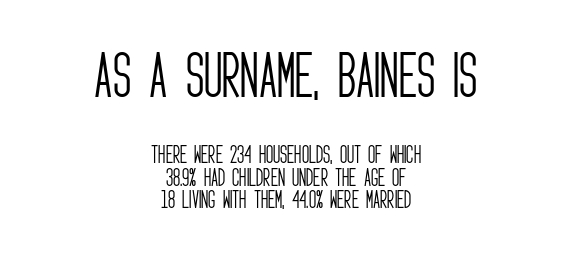
{"serif": "no", "italic": "no", "bold": "no", "weight": "light", "width": "condensed", "stroke_contrast": "low", "x_height": "large", "monospaced": "no", "underline": "no", "align": "center", "line_spacing": "tight", "line_spacing_ratio": 1.11, "letter_spacing": "normal", "letter_spacing_em": 0.0, "larger_block": "first", "size_ratio": 2.55, "glyph_px": 51}
